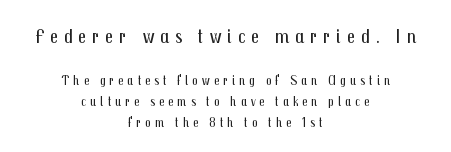
The image shows 21 px text type, upright; set centered, normal line spacing (1.51x), unusually wide letter spacing (+0.28 em), not underlined; the first (top) block is 1.5x larger.
